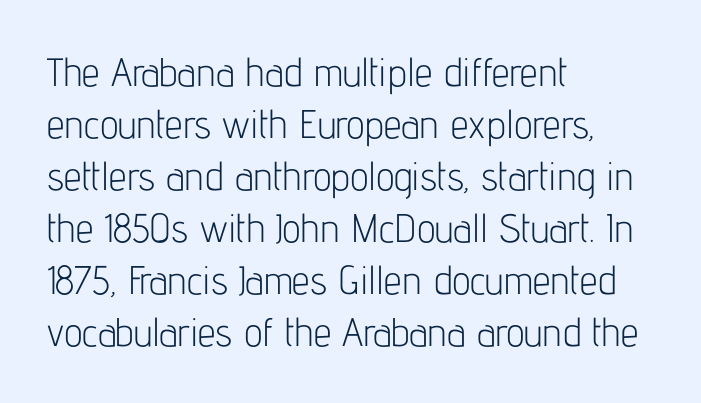
The letters sit at their default tracking, neither squeezed nor spread. The passage is arranged the way most books set body copy — flush left. One glance says typical: line gaps are just what's usual. Is the stroke heavy? The answer is a plain regular-or-lighter. Grotesque or geometric, the face here clearly has no serifs. Rendered with straight, roman letterforms.
